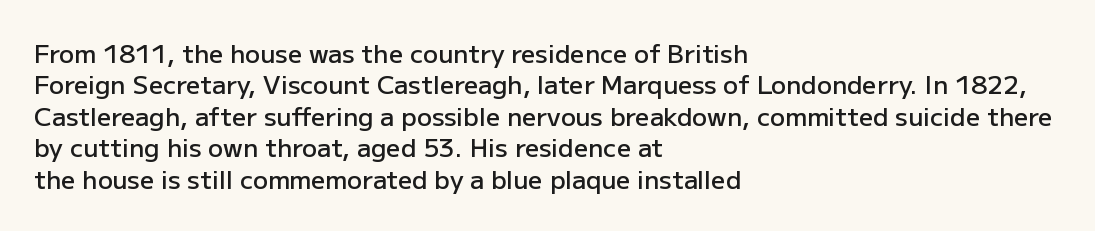
Q: Is the text bold? A: Semi-bold.
Q: Is the text italic (slanted)? A: No, it is upright.
Q: Is the text underlined? A: No.
Q: How is the paragraph aligned? A: Left-aligned.
Q: Is the spacing between letters normal or unusually wide? A: Normal.
Q: Is the spacing between lines tight, normal or loose? A: Normal.
